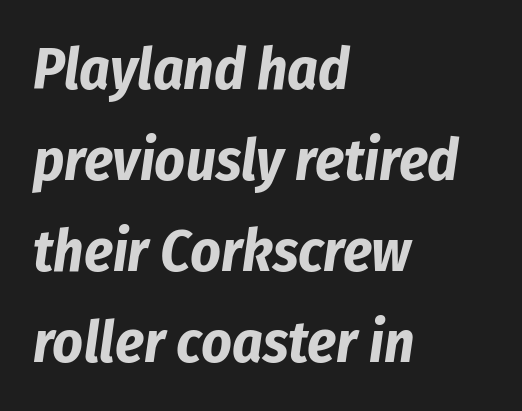
Q: Is the text bold? A: Yes.
Q: Is the text italic (slanted)? A: Yes, it leans right by about 8 degrees.
Q: Is the text underlined? A: No.
Q: How is the paragraph aligned? A: Left-aligned.
Q: Is the spacing between letters normal or unusually wide? A: Normal.
Q: Is the spacing between lines tight, normal or loose? A: Normal.
Q: Width (condensed, normal, or wide)? A: Condensed.
Q: Stroke contrast? A: Low.
Q: x-height? A: Medium.
Q: Monospaced? A: No.
